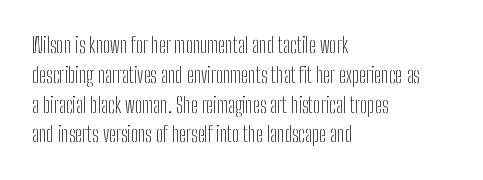
Q: Is the text bold? A: No.
Q: Is the text italic (slanted)? A: No, it is upright.
Q: Is the text underlined? A: No.
Q: How is the paragraph aligned? A: Left-aligned.
Q: Is the spacing between letters normal or unusually wide? A: Normal.
Q: Is the spacing between lines tight, normal or loose? A: Normal.
